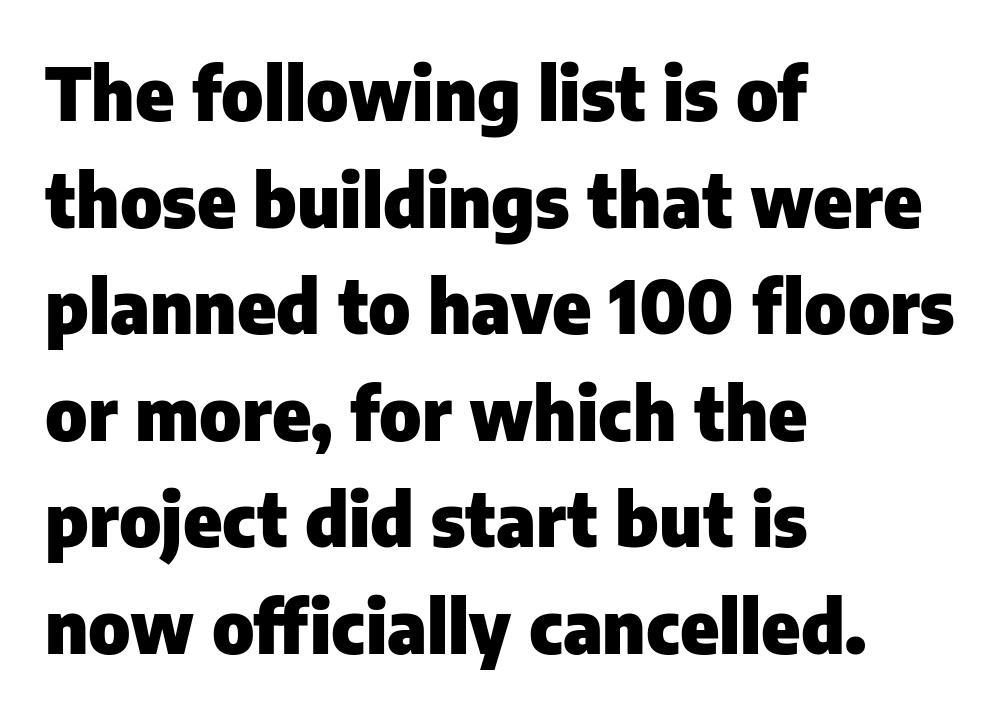
Q: Is the text bold? A: Yes.
Q: Is the text italic (slanted)? A: No, it is upright.
Q: Is the typeface a serif or a sans-serif typeface? A: Sans-serif.
Q: Is the text underlined? A: No.
Q: How is the paragraph aligned? A: Left-aligned.
Q: Is the spacing between letters normal or unusually wide? A: Normal.
Q: Is the spacing between lines tight, normal or loose? A: Normal.
Q: Width (condensed, normal, or wide)? A: Normal.
Q: Stroke contrast? A: Low.
Q: x-height? A: Medium.
Q: Monospaced? A: No.
